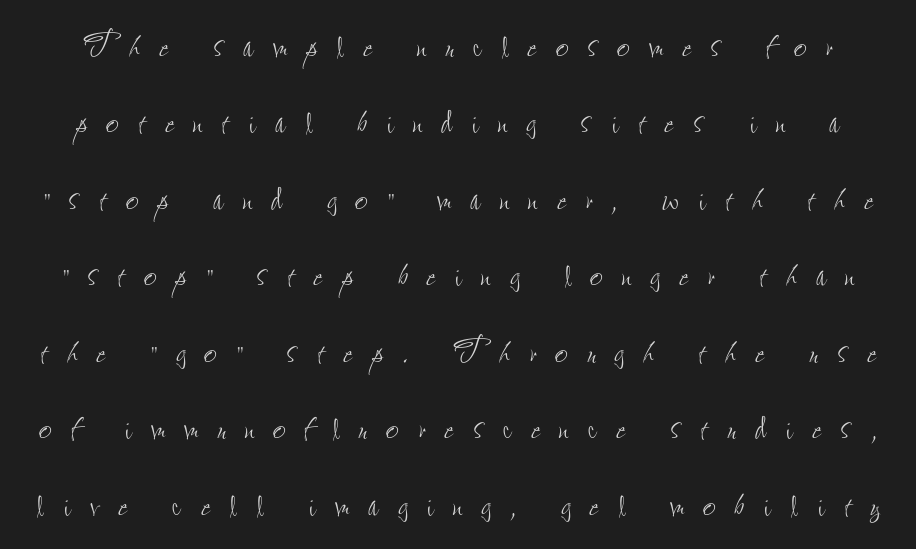
Q: Is the text bold? A: No.
Q: Is the text italic (slanted)? A: Yes.
Q: Is the text underlined? A: No.
Q: Is the spacing between letters normal or unusually wide? A: Unusually wide.
Q: Is the spacing between lines tight, normal or loose? A: Normal.
Q: Width (condensed, normal, or wide)? A: Condensed.
Q: Stroke contrast? A: Low.
Q: x-height? A: Small.
Q: Monospaced? A: No.
